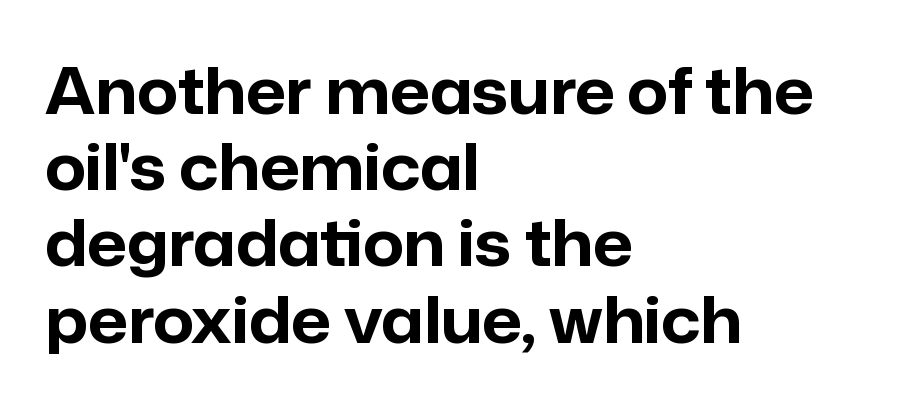
Q: Is the text bold? A: Yes.
Q: Is the text italic (slanted)? A: No, it is upright.
Q: Is the typeface a serif or a sans-serif typeface? A: Sans-serif.
Q: Is the text underlined? A: No.
Q: How is the paragraph aligned? A: Left-aligned.
Q: Is the spacing between letters normal or unusually wide? A: Normal.
Q: Width (condensed, normal, or wide)? A: Normal.
Q: Stroke contrast? A: Low.
Q: x-height? A: Medium.
Q: Monospaced? A: No.
